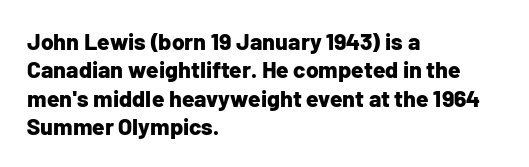
{"italic": "no", "bold": "yes", "underline": "no", "align": "left", "line_spacing_ratio": 1.23, "letter_spacing": "normal", "letter_spacing_em": 0.0, "glyph_px": 23}
